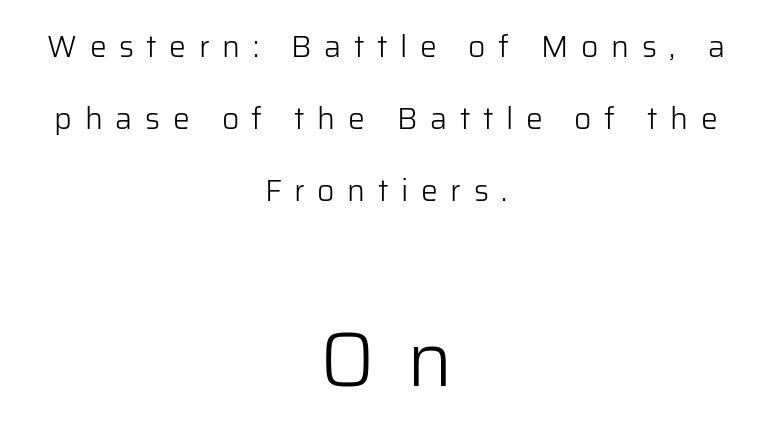
{"serif": "no", "italic": "no", "bold": "no", "weight": "light", "width": "normal", "stroke_contrast": "low", "x_height": "medium", "monospaced": "no", "underline": "no", "align": "center", "line_spacing": "loose", "line_spacing_ratio": 2.4, "letter_spacing": "wide", "letter_spacing_em": 0.42, "larger_block": "second", "size_ratio": 2.53, "glyph_px": 76}
